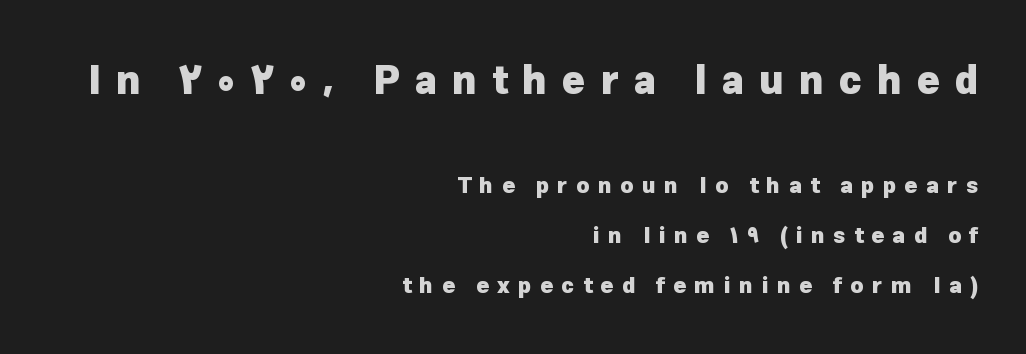
Q: Is the text bold? A: Yes.
Q: Is the text italic (slanted)? A: No, it is upright.
Q: Is the typeface a serif or a sans-serif typeface? A: Sans-serif.
Q: Is the text underlined? A: No.
Q: How is the paragraph aligned? A: Right-aligned.
Q: Is the spacing between letters normal or unusually wide? A: Unusually wide.
Q: Is the spacing between lines tight, normal or loose? A: Loose.
Q: Which block of text is set in a larger size, the first (top) or the second (bottom)? A: The first (top) one.
Q: Width (condensed, normal, or wide)? A: Normal.
Q: Stroke contrast? A: Low.
Q: x-height? A: Medium.
Q: Monospaced? A: No.
